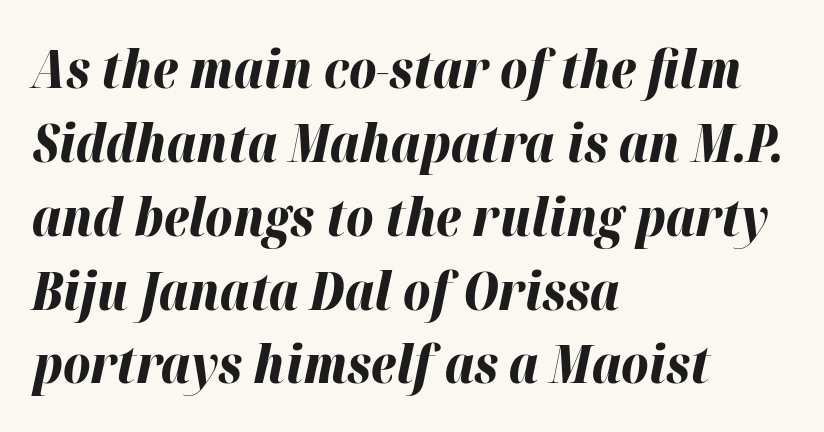
Q: Is the text bold? A: Yes.
Q: Is the text italic (slanted)? A: Yes, it leans right by about 12 degrees.
Q: Is the text underlined? A: No.
Q: How is the paragraph aligned? A: Left-aligned.
Q: Is the spacing between letters normal or unusually wide? A: Normal.
Q: Is the spacing between lines tight, normal or loose? A: Normal.
Q: Width (condensed, normal, or wide)? A: Normal.
Q: Stroke contrast? A: High.
Q: x-height? A: Medium.
Q: Monospaced? A: No.
